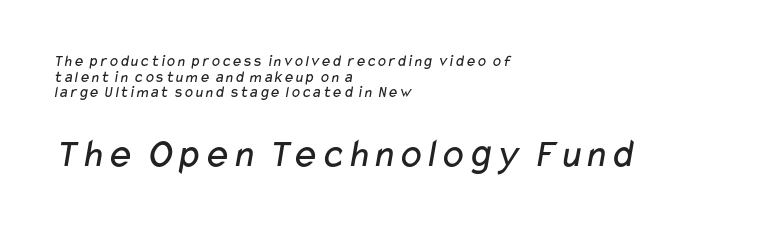
Think standard paragraph weight, or any step lighter than that. Regarding leading, the lines here are crowded together. Nope, no serifs anywhere on these letters. This sample uses plain, unmodified letter spacing. The face used here is proportionally spaced, like ordinary book or web type.
